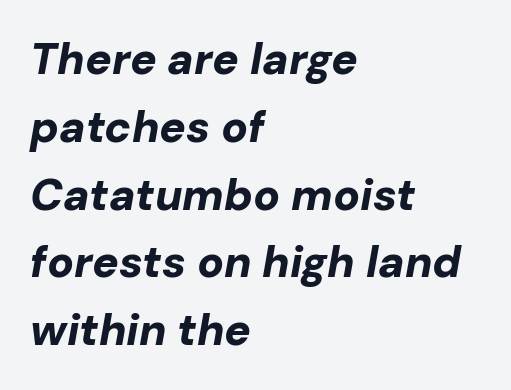
Varying glyph widths throughout — classic text-font behaviour. Descenders are the only things crossing below the line. The horizontal fit of the characters is conventional and even. Bold? Absolutely — the strokes are thick and heavy. Line beginnings align vertically; line endings do not. Evenly set lines give the paragraph a standard silhouette.
